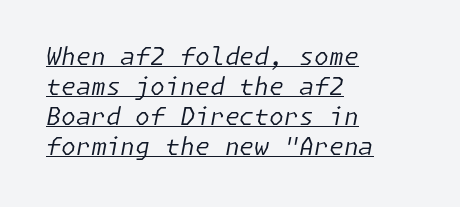
{"italic": "yes", "lean": "right", "slant_degrees": 11, "bold": "no", "underline": "yes", "align": "left", "line_spacing": "normal", "line_spacing_ratio": 1.25, "letter_spacing": "normal", "letter_spacing_em": 0.0, "glyph_px": 24}
